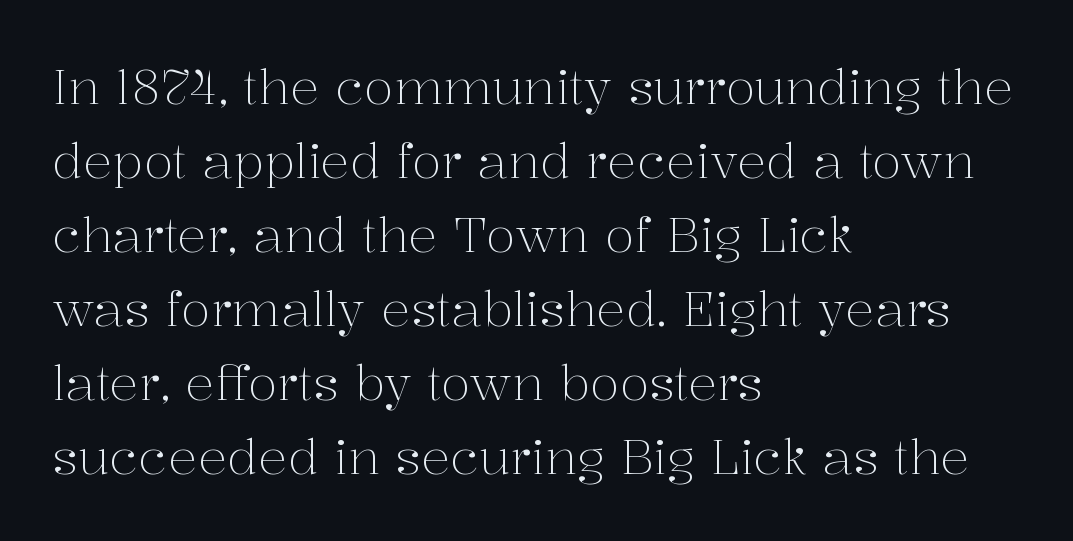
Unmarked baselines from the first word to the last. Font category for this specimen: serif. Each word holds together tightly as a unit, with standard inter-letter gaps. No letter is thick-stroked: the sample isn't bold.
